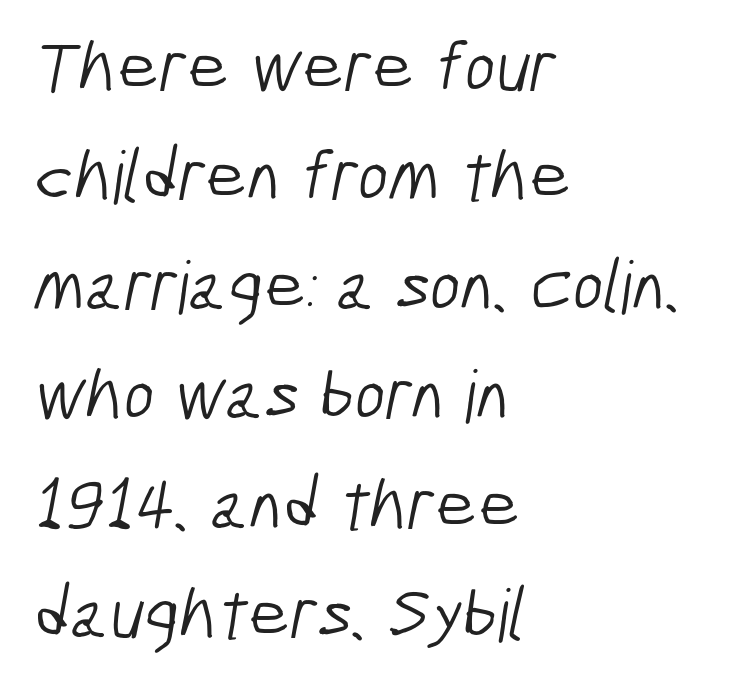
{"serif": "no", "bold": "no", "weight": "light", "width": "condensed", "stroke_contrast": "low", "x_height": "medium", "monospaced": "no", "underline": "no", "align": "left", "line_spacing": "normal", "line_spacing_ratio": 1.5, "letter_spacing": "normal", "letter_spacing_em": 0.0, "glyph_px": 73}
